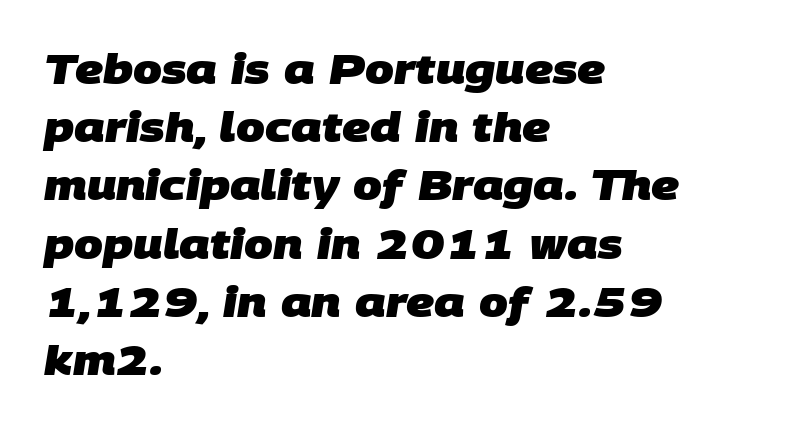
Q: Is the text bold? A: Yes.
Q: Is the typeface a serif or a sans-serif typeface? A: Sans-serif.
Q: Is the text underlined? A: No.
Q: How is the paragraph aligned? A: Left-aligned.
Q: Is the spacing between letters normal or unusually wide? A: Normal.
Q: Is the spacing between lines tight, normal or loose? A: Normal.
Q: Width (condensed, normal, or wide)? A: Normal.
Q: Stroke contrast? A: Low.
Q: x-height? A: Large.
Q: Monospaced? A: No.
